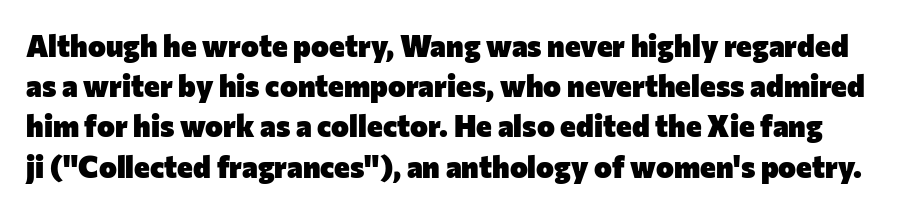
The image shows 30 px heavy sans-serif type, upright; set normal line spacing (1.34x), normal letter spacing, not underlined; low stroke contrast and a medium x-height.
